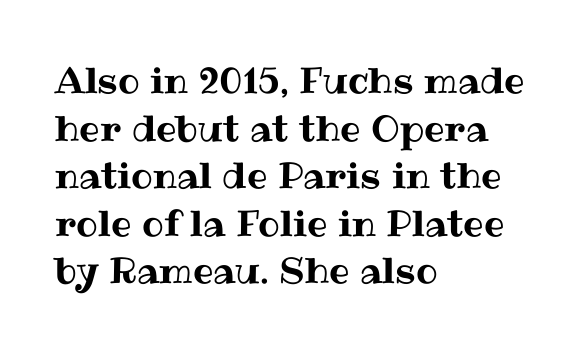
Q: Is the text italic (slanted)? A: No, it is upright.
Q: Is the text underlined? A: No.
Q: How is the paragraph aligned? A: Left-aligned.
Q: Is the spacing between letters normal or unusually wide? A: Normal.
Q: Is the spacing between lines tight, normal or loose? A: Normal.
Q: Width (condensed, normal, or wide)? A: Normal.
Q: Stroke contrast? A: Medium.
Q: x-height? A: Medium.
Q: Monospaced? A: No.
